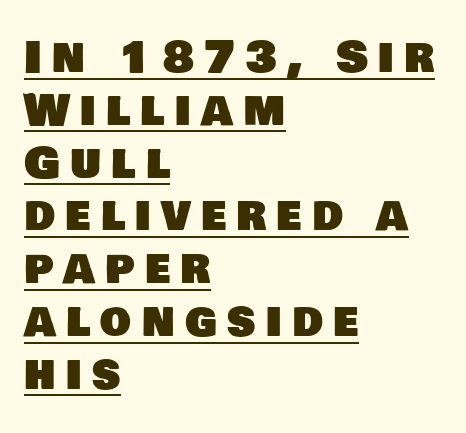
Note the varied advance widths — an 'i' is clearly narrower than an 'm'. The lines in this sample share a left origin and differ only in where they stop. Is there an underline? Yes — a line sits under the letters. Are there feet on the stems? There aren't — it's a sans. The gaps between neighbouring characters are conspicuously large.
